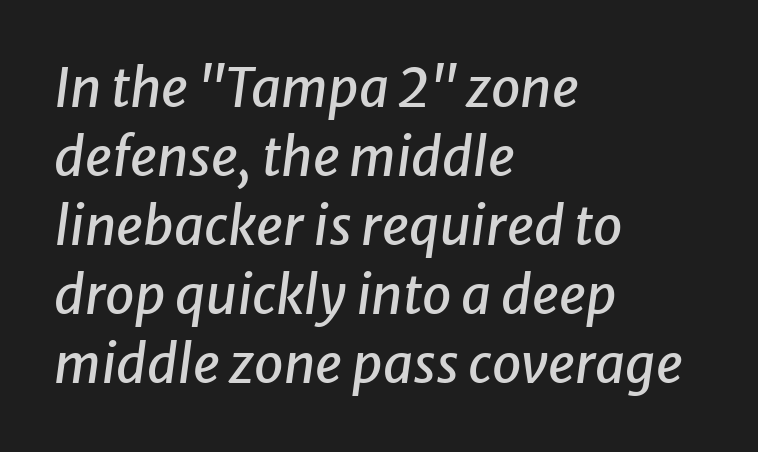
Q: Is the text italic (slanted)? A: Yes, it leans right by about 8 degrees.
Q: Is the text underlined? A: No.
Q: How is the paragraph aligned? A: Left-aligned.
Q: Is the spacing between letters normal or unusually wide? A: Normal.
Q: Is the spacing between lines tight, normal or loose? A: Normal.
Q: Width (condensed, normal, or wide)? A: Normal.
Q: Stroke contrast? A: Low.
Q: x-height? A: Medium.
Q: Monospaced? A: No.
